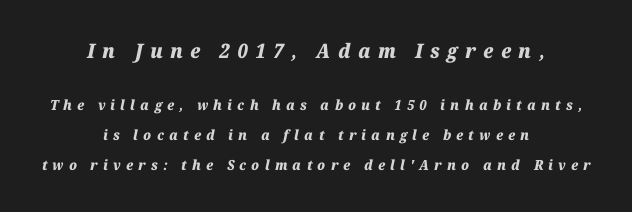
The image shows 20 px bold type, italic (leaning right); set centered, loose line spacing (2.15x), unusually wide letter spacing (+0.37 em), not underlined; the first (top) block is 1.43x larger.
